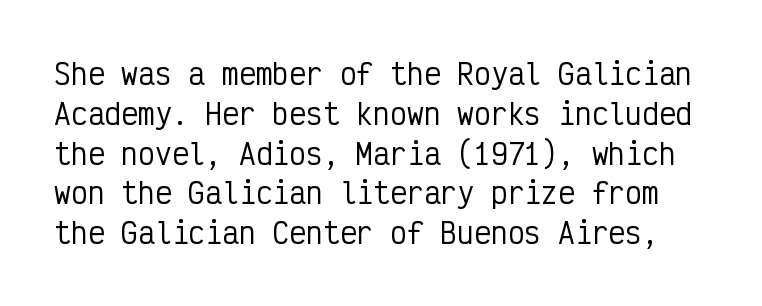
Q: Is the text italic (slanted)? A: No, it is upright.
Q: Is the typeface a serif or a sans-serif typeface? A: Sans-serif.
Q: Is the text underlined? A: No.
Q: Is the spacing between letters normal or unusually wide? A: Normal.
Q: Is the spacing between lines tight, normal or loose? A: Normal.
Q: Width (condensed, normal, or wide)? A: Condensed.
Q: Stroke contrast? A: Low.
Q: x-height? A: Medium.
Q: Monospaced? A: Yes.
